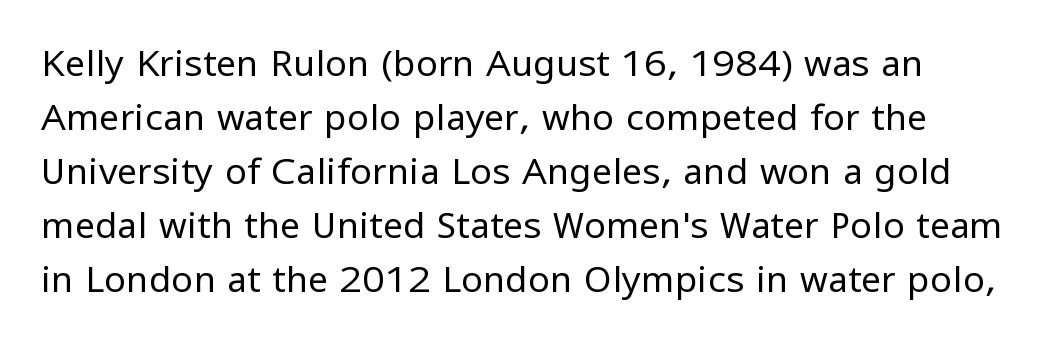
The image shows 36 px regular-weight sans-serif type, upright; set normal line spacing (1.5x), normal letter spacing, not underlined; low stroke contrast and a medium x-height.
